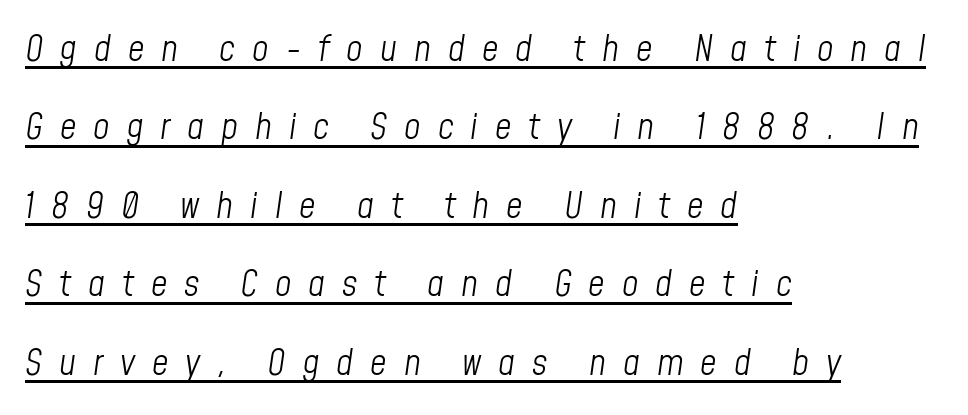
The passage shown is underscored from start to finish. Loosely led — the rows are spread out. The passage shown is typed in a proportional face where columns would drift. Where is the straight margin? On the left. You can tell it's italic because the verticals aren't actually vertical. Heft: none added — not bold.
